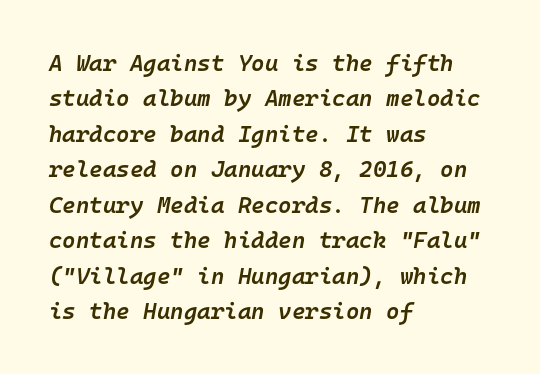
Q: Is the text bold? A: Semi-bold.
Q: Is the text italic (slanted)? A: Yes, it leans right by about 10 degrees.
Q: Is the text underlined? A: No.
Q: How is the paragraph aligned? A: Left-aligned.
Q: Is the spacing between letters normal or unusually wide? A: Normal.
Q: Is the spacing between lines tight, normal or loose? A: Normal.
